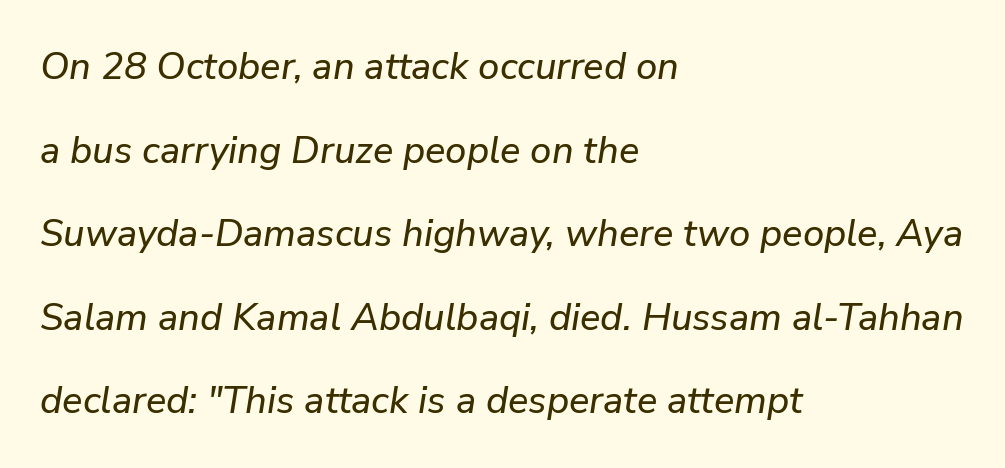
The image shows 38 px text type, italic (leaning right); set left-aligned, loose line spacing (2.2x), normal letter spacing, not underlined; low stroke contrast and a medium x-height.
